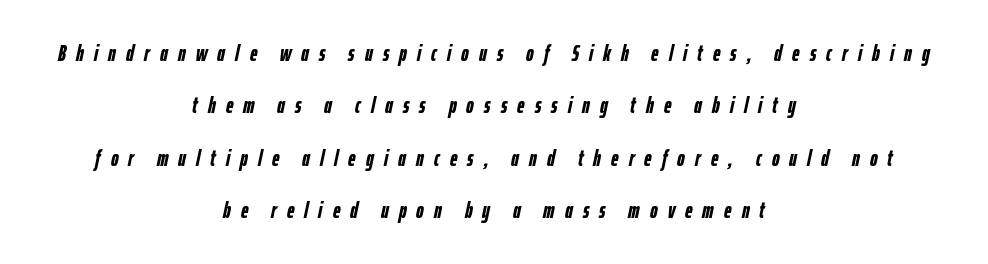
{"italic": "yes", "lean": "right", "slant_degrees": 12, "bold": "yes", "underline": "no", "align": "center", "line_spacing": "loose", "line_spacing_ratio": 2.28, "letter_spacing": "wide", "letter_spacing_em": 0.44, "glyph_px": 23}
